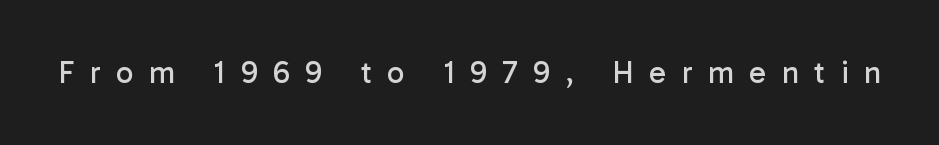
The image shows 31 px regular-weight sans-serif type, upright; set unusually wide letter spacing (+0.5 em), not underlined; low stroke contrast and a medium x-height.
